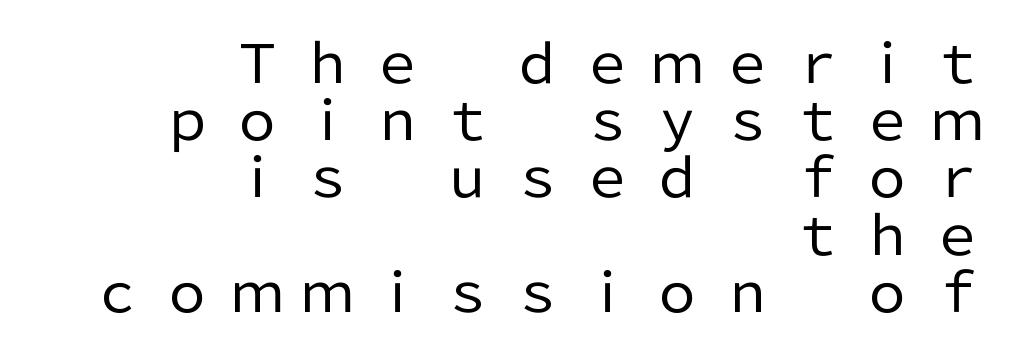
Q: Is the text bold? A: No.
Q: Is the text italic (slanted)? A: No, it is upright.
Q: Is the typeface a serif or a sans-serif typeface? A: Sans-serif.
Q: Is the text underlined? A: No.
Q: How is the paragraph aligned? A: Right-aligned.
Q: Is the spacing between letters normal or unusually wide? A: Unusually wide.
Q: Is the spacing between lines tight, normal or loose? A: Tight.
Q: Width (condensed, normal, or wide)? A: Normal.
Q: Stroke contrast? A: Low.
Q: x-height? A: Medium.
Q: Monospaced? A: No.
